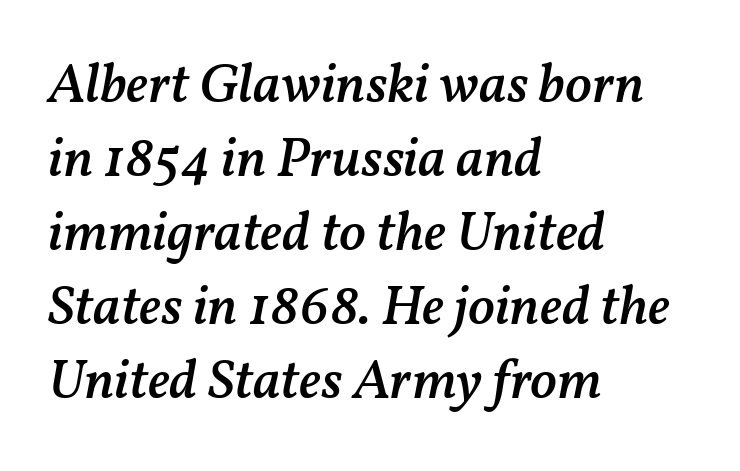
The image shows 56 px semibold type, italic (leaning right); set left-aligned, normal line spacing (1.32x), normal letter spacing, not underlined; medium stroke contrast and a medium x-height.
